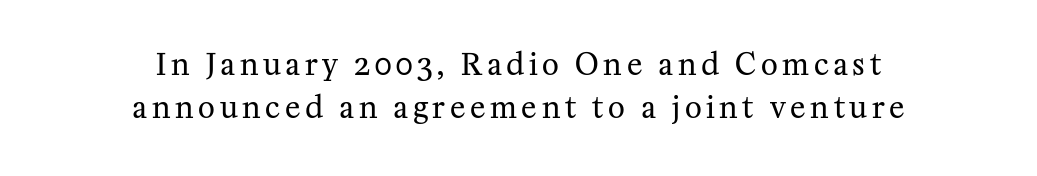
{"serif": "yes", "italic": "no", "bold": "no", "weight": "regular", "width": "normal", "stroke_contrast": "medium", "x_height": "medium", "monospaced": "no", "underline": "no", "align": "center", "line_spacing": "normal", "line_spacing_ratio": 1.5, "glyph_px": 29}
